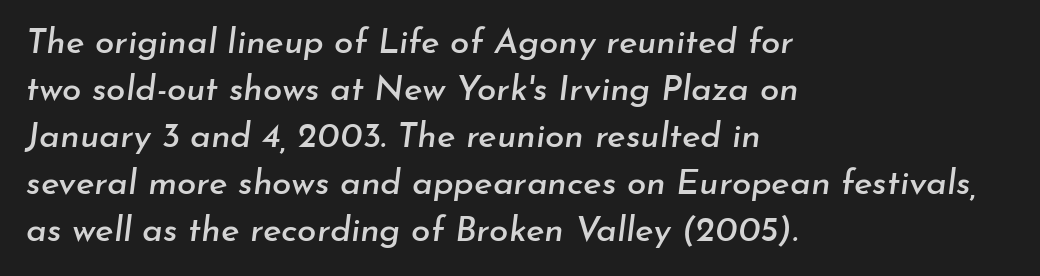
The image shows 35 px text type, italic (leaning right); set left-aligned, normal line spacing (1.34x), normal letter spacing, not underlined; low stroke contrast and a small x-height.
